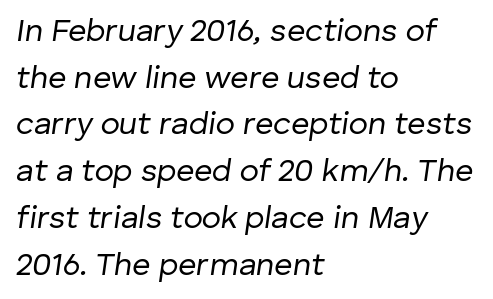
{"italic": "yes", "lean": "right", "slant_degrees": 8, "bold": "no", "weight": "regular", "width": "normal", "stroke_contrast": "low", "x_height": "medium", "monospaced": "no", "underline": "no", "align": "left", "line_spacing": "normal", "line_spacing_ratio": 1.46, "letter_spacing": "normal", "letter_spacing_em": 0.0, "glyph_px": 32}
